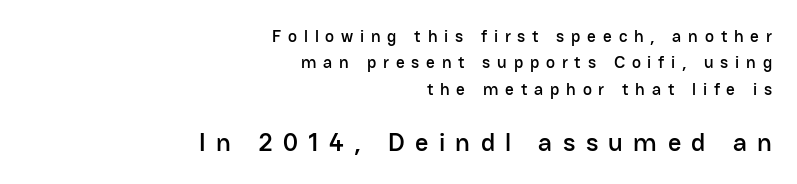
{"italic": "no", "underline": "no", "align": "right", "line_spacing": "normal", "line_spacing_ratio": 1.55, "letter_spacing": "wide", "letter_spacing_em": 0.4, "larger_block": "second", "size_ratio": 1.53, "glyph_px": 26}
